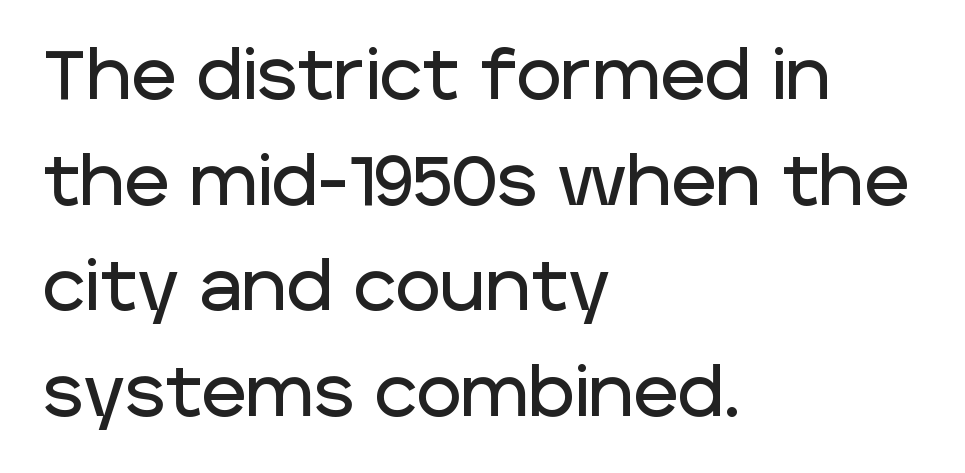
A normal amount of white space separates one row of letters from the next. Underline: absent. Unlike a traditional serif, this face leaves its strokes unadorned. Is the letter spacing exaggerated? No — it looks like the ordinary default. Looks like regular typesetting: each glyph gets only the width it needs. Horizontal alignment here is leftward, the default for most running prose.
